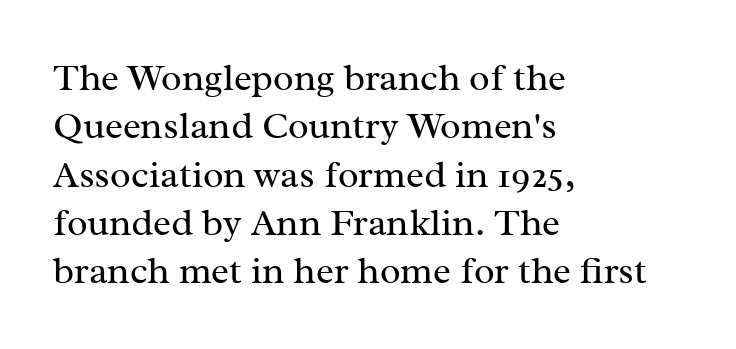
Q: Is the text bold? A: No.
Q: Is the text italic (slanted)? A: No, it is upright.
Q: Is the typeface a serif or a sans-serif typeface? A: Serif.
Q: Is the text underlined? A: No.
Q: How is the paragraph aligned? A: Left-aligned.
Q: Is the spacing between letters normal or unusually wide? A: Normal.
Q: Is the spacing between lines tight, normal or loose? A: Normal.
Q: Width (condensed, normal, or wide)? A: Normal.
Q: Stroke contrast? A: Medium.
Q: x-height? A: Medium.
Q: Monospaced? A: No.
